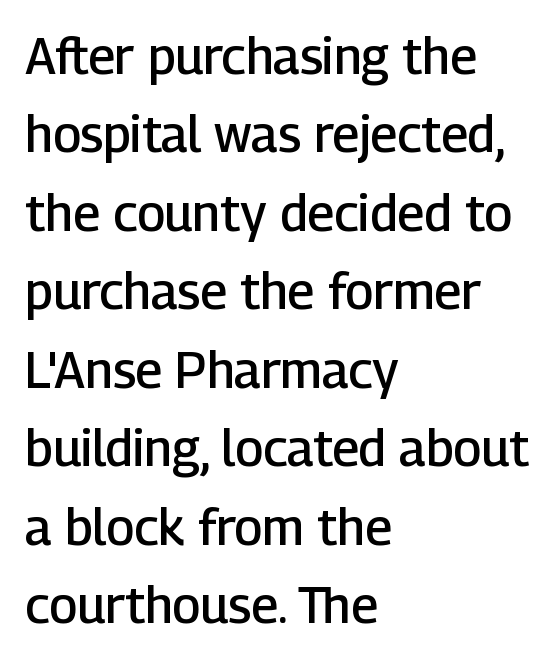
Q: Is the text bold? A: Semi-bold.
Q: Is the text italic (slanted)? A: No, it is upright.
Q: Is the typeface a serif or a sans-serif typeface? A: Sans-serif.
Q: Is the text underlined? A: No.
Q: How is the paragraph aligned? A: Left-aligned.
Q: Is the spacing between letters normal or unusually wide? A: Normal.
Q: Is the spacing between lines tight, normal or loose? A: Normal.
Q: Width (condensed, normal, or wide)? A: Normal.
Q: Stroke contrast? A: Low.
Q: x-height? A: Medium.
Q: Monospaced? A: No.
